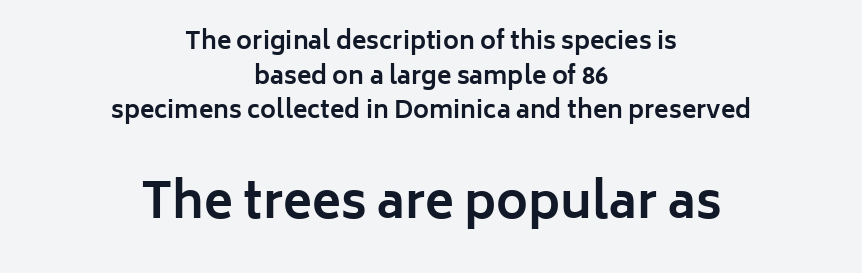
The area under the type is left untouched. You can tell from the bare stems that sans-serif type was used. Is this a fixed-width face? No — the glyphs have proportional, varying widths. The rag falls on both sides of this text block equally.
